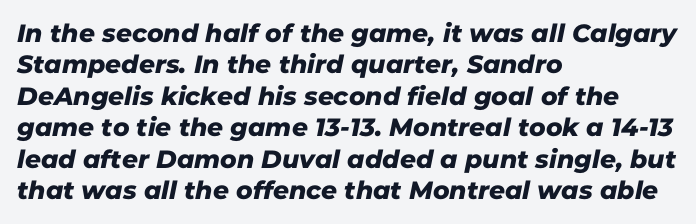
The image shows 25 px text type; set left-aligned, normal line spacing (1.26x), normal letter spacing, not underlined.
